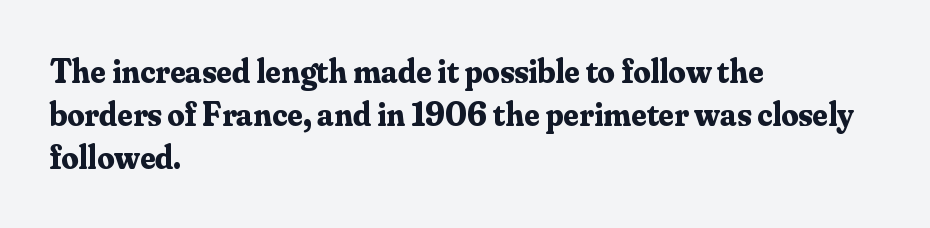
Q: Is the text bold? A: Yes.
Q: Is the text italic (slanted)? A: No, it is upright.
Q: Is the typeface a serif or a sans-serif typeface? A: Serif.
Q: Is the text underlined? A: No.
Q: How is the paragraph aligned? A: Left-aligned.
Q: Is the spacing between letters normal or unusually wide? A: Normal.
Q: Is the spacing between lines tight, normal or loose? A: Normal.
Q: Width (condensed, normal, or wide)? A: Normal.
Q: Stroke contrast? A: Medium.
Q: x-height? A: Small.
Q: Monospaced? A: No.
